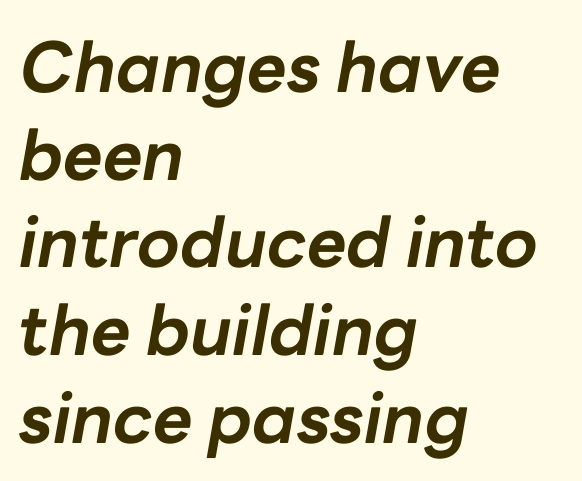
How are the letters spaced? Ordinarily, with no added tracking. Bare-footed words on every line. Observe the lean: these are italic letterforms. Horizontally, the lines are justified to the leading edge only. Think of a printed novel: that variable character pitch is what you see here. Vertically, the passage feels balanced, rows spaced as you'd expect.
